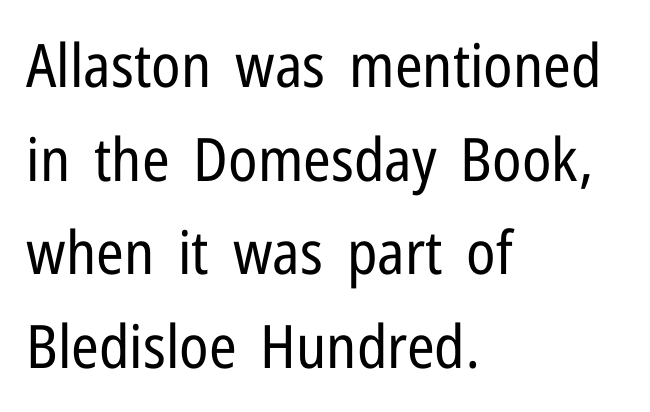
Teacher's note: observe the even left margin — that is flush-left alignment. Whoever set this chose a conventional vertical rhythm. The passage shown is typeset with a sans-serif family. Proportional: the letters do not fall into vertical columns. Stroke mass is kept to a normal reading level or below. Decoration check: the copy has no underline.
